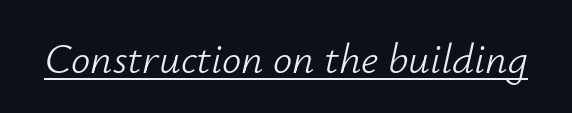
{"italic": "yes", "lean": "right", "slant_degrees": 12, "bold": "no", "weight": "light", "width": "normal", "stroke_contrast": "low", "x_height": "small", "monospaced": "no", "underline": "yes", "letter_spacing": "normal", "letter_spacing_em": 0.0, "glyph_px": 43}
